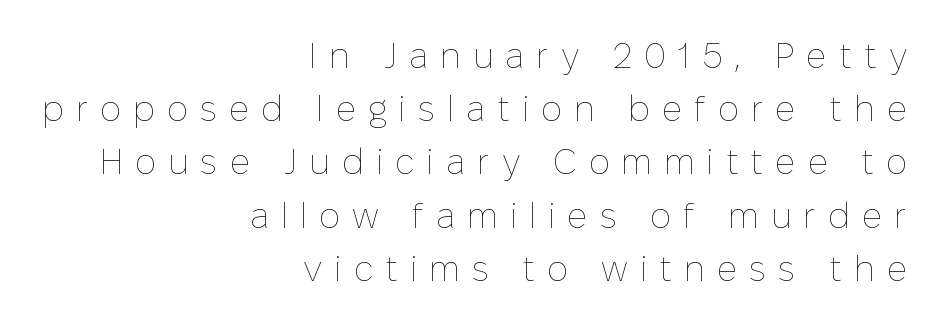
The image shows 35 px thin type, upright; set right-aligned, normal line spacing (1.52x), unusually wide letter spacing (+0.34 em), not underlined; low stroke contrast and a medium x-height.
